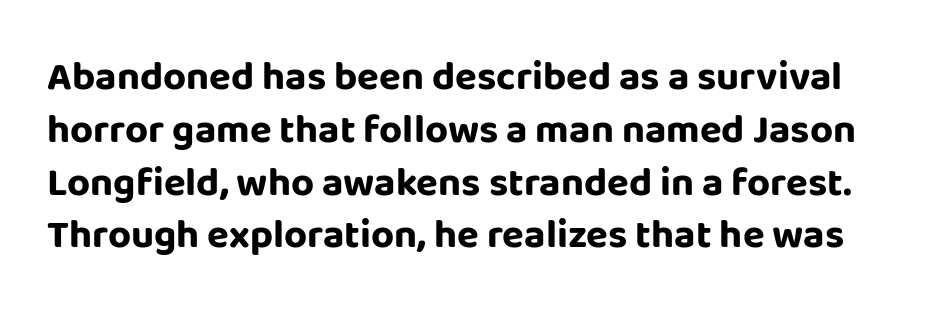
Has an underline been added? It has not. Note: no serifs on the glyphs. Weight: bold. The face used here is proportionally spaced, like ordinary book or web type. The lettering stays uniformly vertical, giving the passage a roman look. This sample uses plain, unmodified letter spacing.
